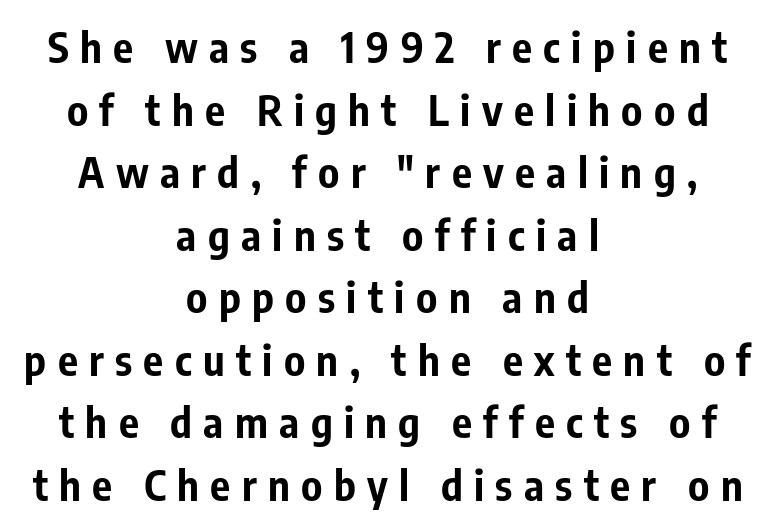
The image shows 42 px bold, condensed sans-serif type, upright; set centered, normal line spacing (1.49x), unusually wide letter spacing (+0.27 em), not underlined; low stroke contrast and a medium x-height.
